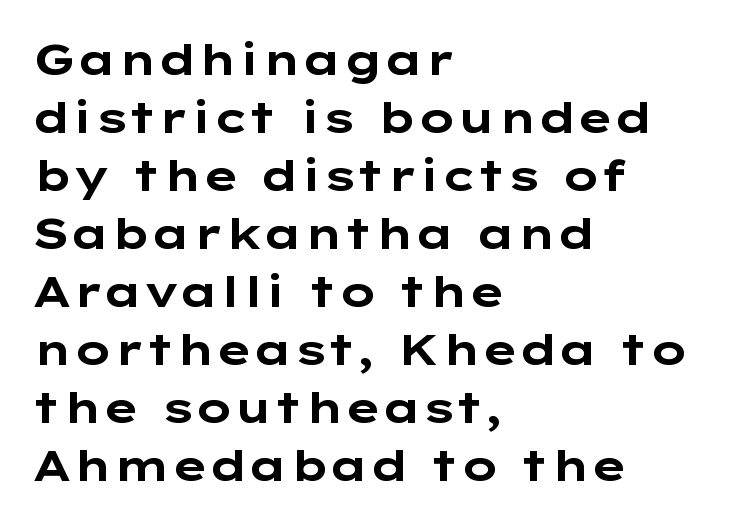
Q: Is the text bold? A: Yes.
Q: Is the text italic (slanted)? A: No, it is upright.
Q: Is the typeface a serif or a sans-serif typeface? A: Sans-serif.
Q: Is the text underlined? A: No.
Q: How is the paragraph aligned? A: Left-aligned.
Q: Is the spacing between letters normal or unusually wide? A: Normal.
Q: Is the spacing between lines tight, normal or loose? A: Normal.
Q: Width (condensed, normal, or wide)? A: Wide.
Q: Stroke contrast? A: Low.
Q: x-height? A: Medium.
Q: Monospaced? A: No.
